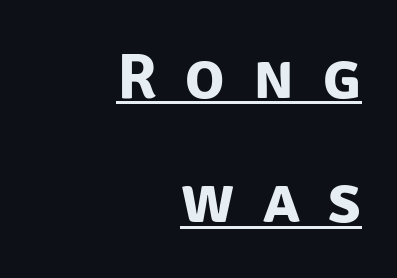
Q: Is the text bold? A: Yes.
Q: Is the typeface a serif or a sans-serif typeface? A: Sans-serif.
Q: Is the text underlined? A: Yes.
Q: How is the paragraph aligned? A: Right-aligned.
Q: Is the spacing between letters normal or unusually wide? A: Unusually wide.
Q: Is the spacing between lines tight, normal or loose? A: Loose.
Q: Width (condensed, normal, or wide)? A: Normal.
Q: Stroke contrast? A: Low.
Q: x-height? A: Large.
Q: Monospaced? A: No.
